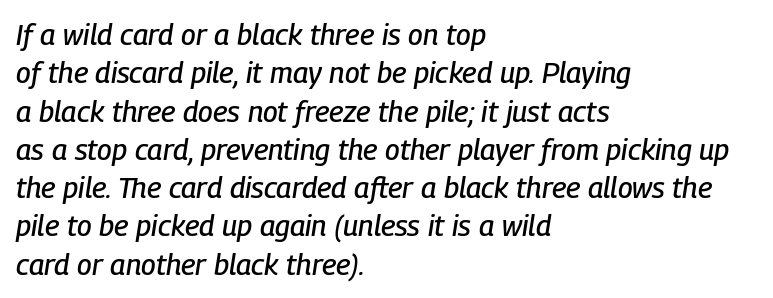
{"italic": "yes", "lean": "right", "slant_degrees": 9, "width": "condensed", "stroke_contrast": "low", "x_height": "medium", "monospaced": "no", "underline": "no", "align": "left", "line_spacing": "normal", "line_spacing_ratio": 1.32, "letter_spacing": "normal", "letter_spacing_em": 0.0, "glyph_px": 29}
